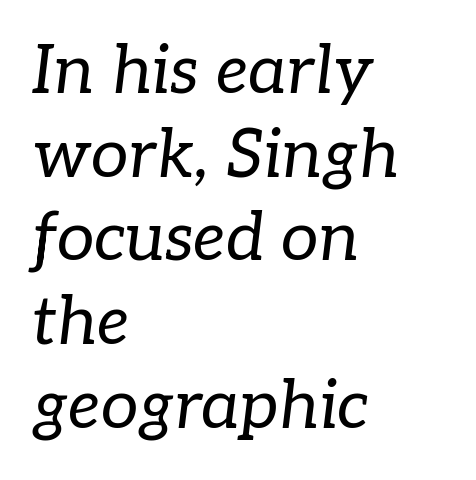
{"serif": "yes", "italic": "yes", "lean": "right", "slant_degrees": 7, "bold": "no", "weight": "regular", "width": "normal", "stroke_contrast": "low", "x_height": "medium", "monospaced": "no", "underline": "no", "align": "left", "line_spacing": "normal", "line_spacing_ratio": 1.25, "letter_spacing": "normal", "letter_spacing_em": 0.0, "glyph_px": 67}
